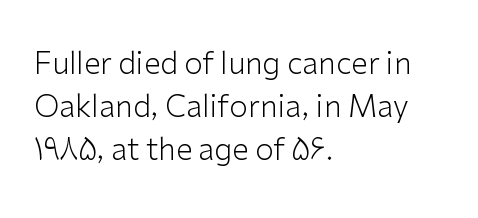
{"serif": "no", "italic": "no", "bold": "no", "weight": "light", "width": "normal", "stroke_contrast": "low", "x_height": "medium", "monospaced": "no", "underline": "no", "align": "left", "line_spacing": "normal", "line_spacing_ratio": 1.43, "letter_spacing": "normal", "letter_spacing_em": 0.0, "glyph_px": 30}
